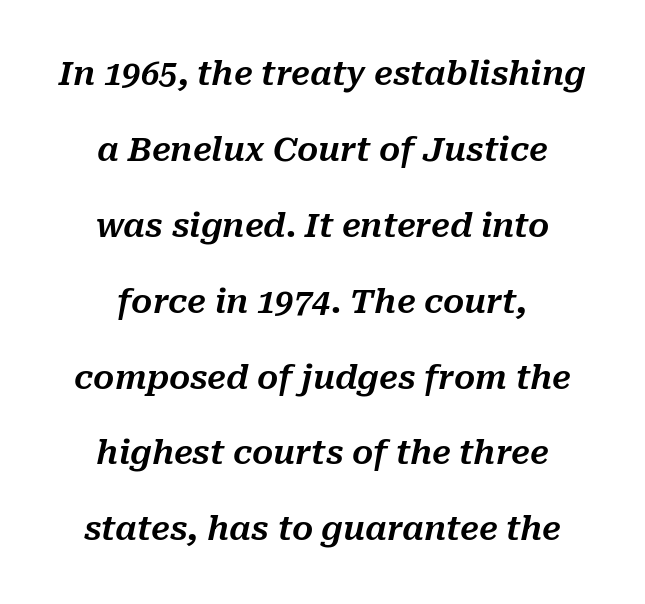
The image shows 33 px text type, italic (leaning right); set centered, loose line spacing (2.3x), normal letter spacing, not underlined; medium stroke contrast and a medium x-height.
